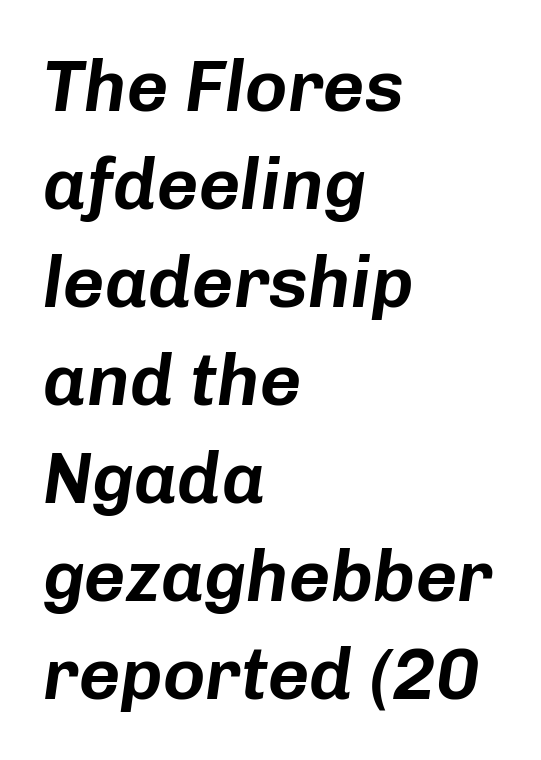
The image shows 72 px text type, italic (leaning right); set left-aligned, normal line spacing (1.36x), normal letter spacing, not underlined; low stroke contrast and a medium x-height.
